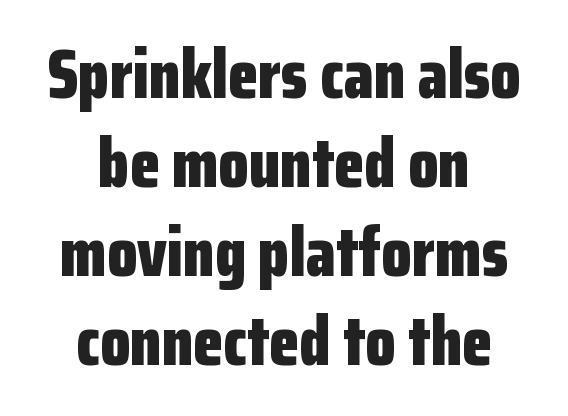
{"serif": "no", "italic": "no", "bold": "yes", "weight": "bold", "width": "condensed", "stroke_contrast": "low", "x_height": "medium", "monospaced": "no", "underline": "no", "align": "center", "line_spacing": "normal", "line_spacing_ratio": 1.29, "letter_spacing": "normal", "letter_spacing_em": 0.0, "glyph_px": 69}
